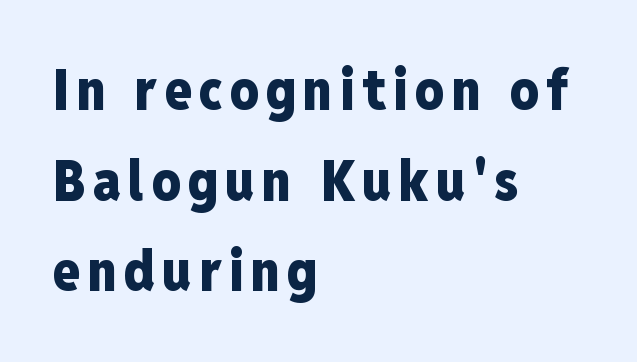
Q: Is the text bold? A: Yes.
Q: Is the text italic (slanted)? A: No, it is upright.
Q: Is the typeface a serif or a sans-serif typeface? A: Sans-serif.
Q: Is the text underlined? A: No.
Q: How is the paragraph aligned? A: Left-aligned.
Q: Is the spacing between lines tight, normal or loose? A: Normal.
Q: Width (condensed, normal, or wide)? A: Condensed.
Q: Stroke contrast? A: Low.
Q: x-height? A: Medium.
Q: Monospaced? A: No.
